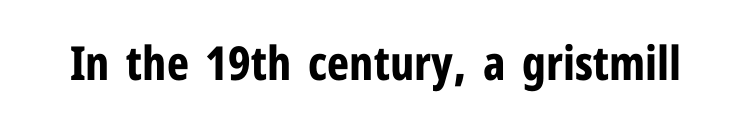
{"serif": "no", "italic": "no", "bold": "yes", "weight": "bold", "width": "condensed", "stroke_contrast": "low", "x_height": "medium", "monospaced": "no", "underline": "no", "letter_spacing": "normal", "letter_spacing_em": 0.0, "glyph_px": 47}
